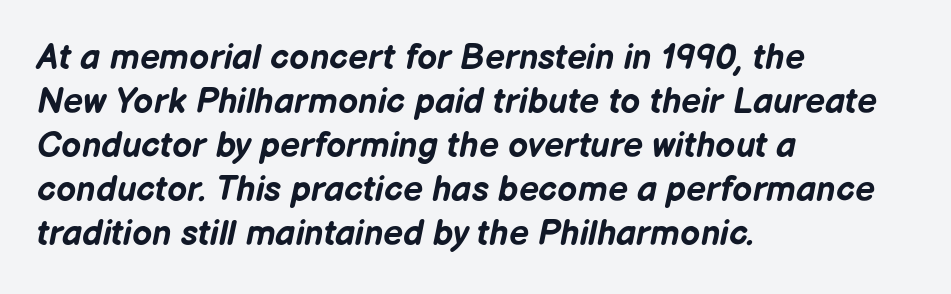
The image shows 35 px bold type, italic (leaning right); set left-aligned, normal line spacing (1.26x), normal letter spacing, not underlined; low stroke contrast and a medium x-height.
